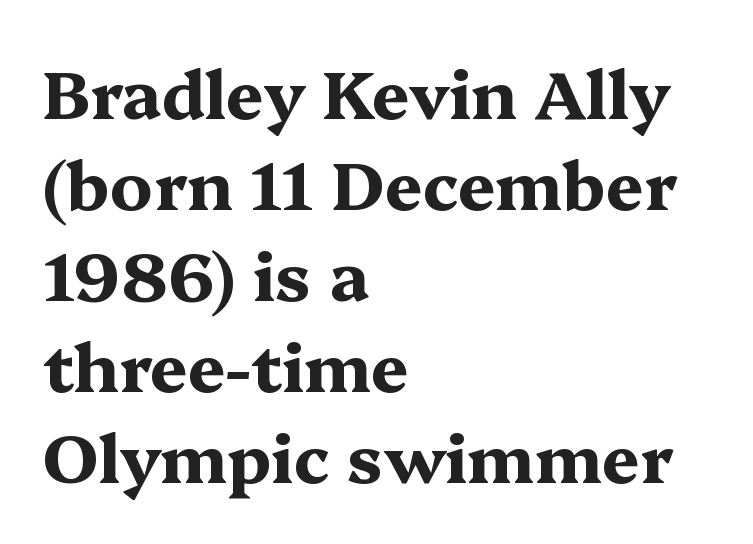
The image shows 67 px bold, wide serif type, upright; set left-aligned, normal line spacing (1.36x), normal letter spacing, not underlined; medium stroke contrast and a medium x-height.
